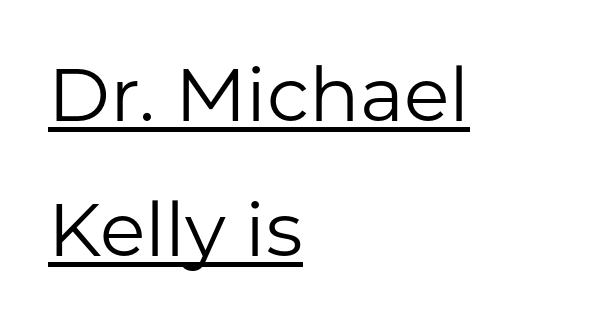
Q: Is the text bold? A: No.
Q: Is the text italic (slanted)? A: No, it is upright.
Q: Is the typeface a serif or a sans-serif typeface? A: Sans-serif.
Q: Is the text underlined? A: Yes.
Q: How is the paragraph aligned? A: Left-aligned.
Q: Is the spacing between letters normal or unusually wide? A: Normal.
Q: Width (condensed, normal, or wide)? A: Normal.
Q: Stroke contrast? A: Low.
Q: x-height? A: Medium.
Q: Monospaced? A: No.
